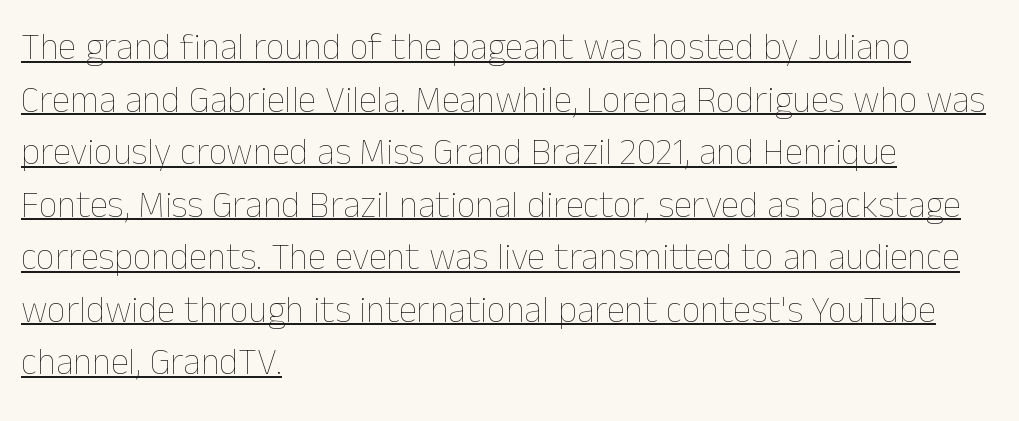
The image shows 37 px thin type, upright; set left-aligned, normal line spacing (1.42x), normal letter spacing, underlined; low stroke contrast and a medium x-height.
